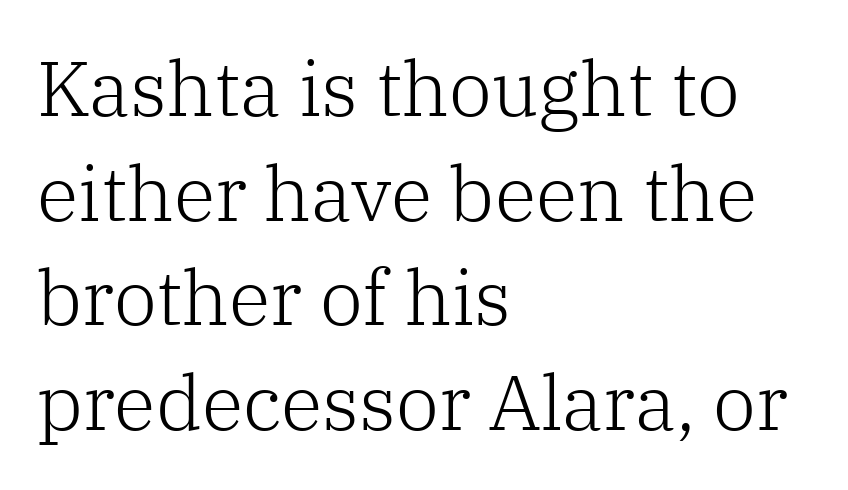
Q: Is the text bold? A: No.
Q: Is the text italic (slanted)? A: No, it is upright.
Q: Is the typeface a serif or a sans-serif typeface? A: Serif.
Q: Is the text underlined? A: No.
Q: How is the paragraph aligned? A: Left-aligned.
Q: Is the spacing between letters normal or unusually wide? A: Normal.
Q: Is the spacing between lines tight, normal or loose? A: Normal.
Q: Width (condensed, normal, or wide)? A: Normal.
Q: Stroke contrast? A: Low.
Q: x-height? A: Medium.
Q: Monospaced? A: No.
